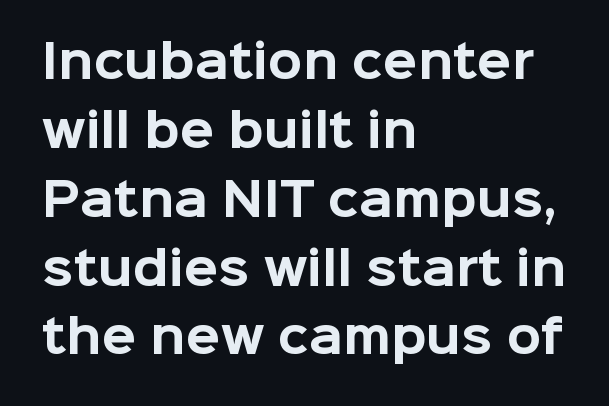
This sample uses plain, unmodified letter spacing. I'd describe the lettering as bold — thick and assertive. Examine the stroke ends and you'll find no serifs. Ascenders rise straight up at ninety degrees. One glance says typical: line gaps are just what's usual. Clear beneath every line of the passage.
